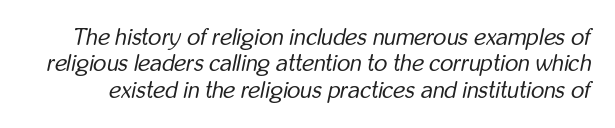
Q: Is the text bold? A: No.
Q: Is the text italic (slanted)? A: Yes, it leans right by about 12 degrees.
Q: Is the text underlined? A: No.
Q: Is the spacing between letters normal or unusually wide? A: Normal.
Q: Is the spacing between lines tight, normal or loose? A: Tight.
